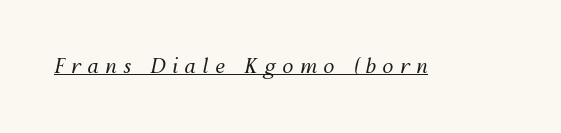
Q: Is the text bold? A: No.
Q: Is the text italic (slanted)? A: Yes, it leans right by about 12 degrees.
Q: Is the text underlined? A: Yes.
Q: Is the spacing between letters normal or unusually wide? A: Unusually wide.
